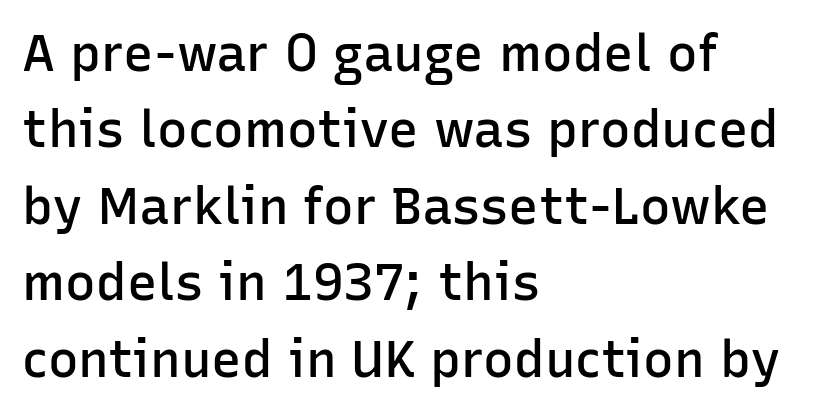
Q: Is the text bold? A: Semi-bold.
Q: Is the text italic (slanted)? A: No, it is upright.
Q: Is the typeface a serif or a sans-serif typeface? A: Sans-serif.
Q: Is the text underlined? A: No.
Q: How is the paragraph aligned? A: Left-aligned.
Q: Is the spacing between letters normal or unusually wide? A: Normal.
Q: Is the spacing between lines tight, normal or loose? A: Normal.
Q: Width (condensed, normal, or wide)? A: Normal.
Q: Stroke contrast? A: Low.
Q: x-height? A: Medium.
Q: Monospaced? A: No.
